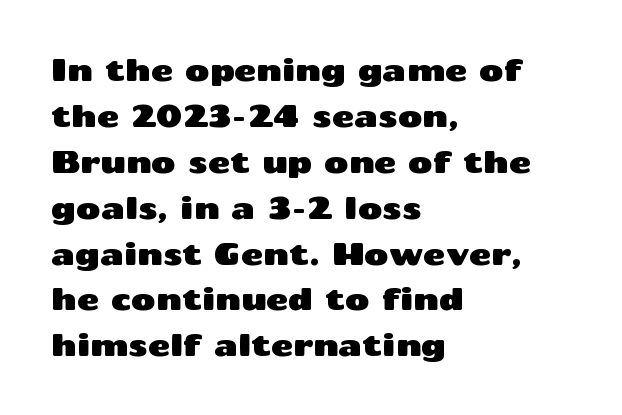
Q: Is the text italic (slanted)? A: No, it is upright.
Q: Is the typeface a serif or a sans-serif typeface? A: Sans-serif.
Q: Is the text underlined? A: No.
Q: How is the paragraph aligned? A: Left-aligned.
Q: Is the spacing between letters normal or unusually wide? A: Normal.
Q: Is the spacing between lines tight, normal or loose? A: Normal.
Q: Width (condensed, normal, or wide)? A: Wide.
Q: Stroke contrast? A: Medium.
Q: x-height? A: Medium.
Q: Monospaced? A: No.
